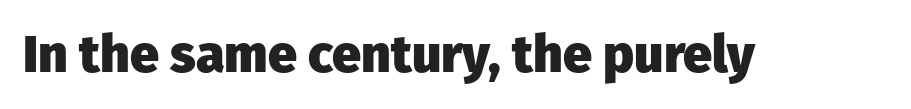
Q: Is the text bold? A: Yes.
Q: Is the text italic (slanted)? A: No, it is upright.
Q: Is the typeface a serif or a sans-serif typeface? A: Sans-serif.
Q: Is the text underlined? A: No.
Q: Is the spacing between letters normal or unusually wide? A: Normal.
Q: Width (condensed, normal, or wide)? A: Normal.
Q: Stroke contrast? A: Low.
Q: x-height? A: Medium.
Q: Monospaced? A: No.
